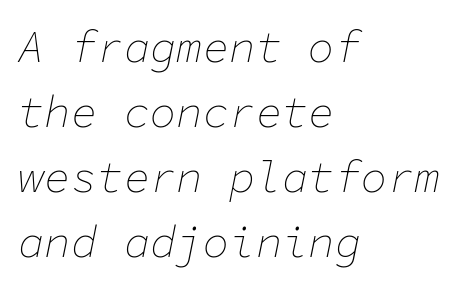
Q: Is the text bold? A: No.
Q: Is the text italic (slanted)? A: Yes, it leans right by about 11 degrees.
Q: Is the text underlined? A: No.
Q: How is the paragraph aligned? A: Left-aligned.
Q: Is the spacing between letters normal or unusually wide? A: Normal.
Q: Is the spacing between lines tight, normal or loose? A: Normal.
Q: Width (condensed, normal, or wide)? A: Normal.
Q: Stroke contrast? A: Low.
Q: x-height? A: Medium.
Q: Monospaced? A: Yes.
